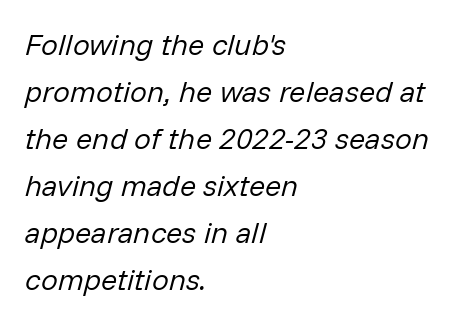
{"italic": "yes", "lean": "right", "slant_degrees": 14, "bold": "no", "weight": "regular", "width": "normal", "stroke_contrast": "low", "x_height": "medium", "monospaced": "no", "underline": "no", "align": "left", "line_spacing": "normal", "line_spacing_ratio": 1.57, "letter_spacing": "normal", "letter_spacing_em": 0.0, "glyph_px": 30}
